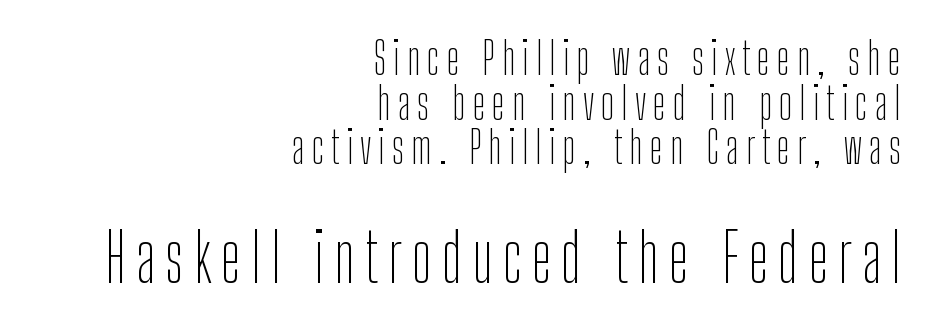
{"serif": "no", "italic": "no", "bold": "no", "weight": "thin", "width": "condensed", "stroke_contrast": "low", "x_height": "medium", "monospaced": "no", "underline": "no", "align": "right", "line_spacing": "tight", "line_spacing_ratio": 0.99, "larger_block": "second", "size_ratio": 1.49, "glyph_px": 67}
